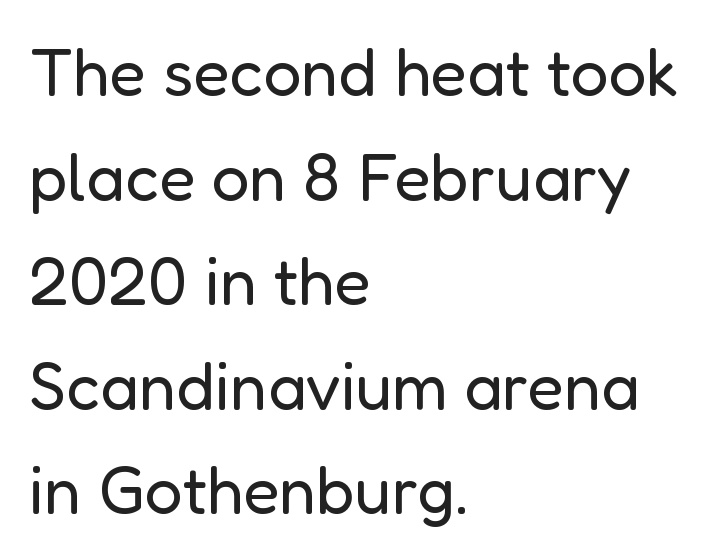
{"serif": "no", "italic": "no", "bold": "no", "weight": "regular", "width": "normal", "stroke_contrast": "low", "x_height": "medium", "monospaced": "no", "underline": "no", "align": "left", "line_spacing": "normal", "line_spacing_ratio": 1.56, "letter_spacing": "normal", "letter_spacing_em": 0.0, "glyph_px": 67}
